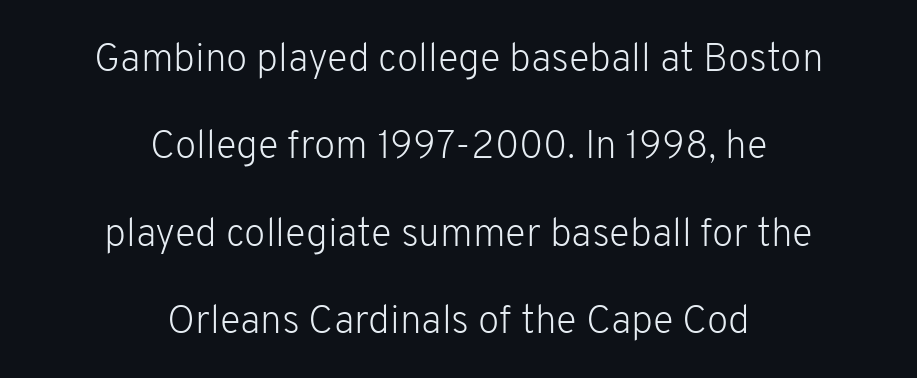
The image shows 39 px light sans-serif type, upright; set centered, loose line spacing (2.24x), normal letter spacing, not underlined; low stroke contrast and a medium x-height.
